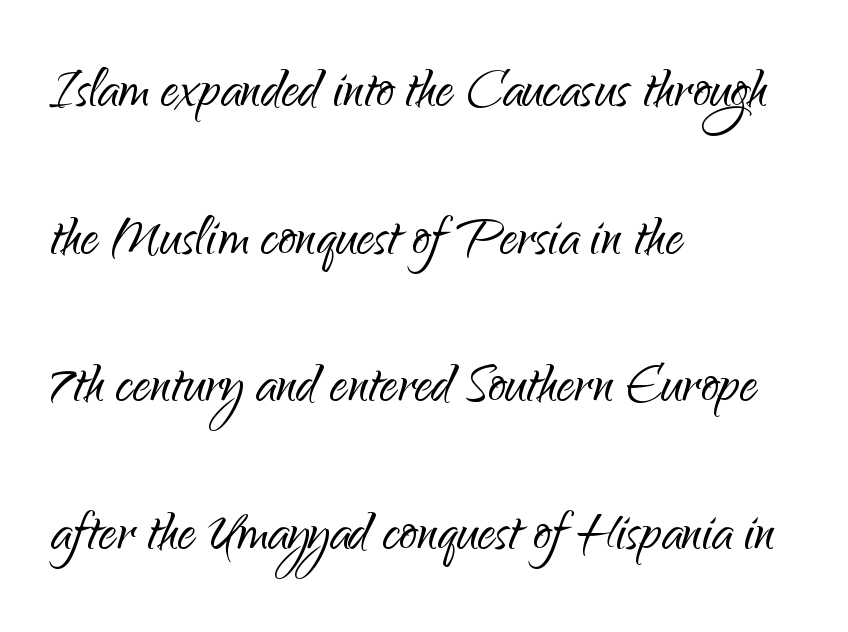
Q: Is the text bold? A: No.
Q: Is the text italic (slanted)? A: Yes.
Q: Is the typeface a serif or a sans-serif typeface? A: Sans-serif.
Q: Is the text underlined? A: No.
Q: How is the paragraph aligned? A: Left-aligned.
Q: Is the spacing between letters normal or unusually wide? A: Normal.
Q: Is the spacing between lines tight, normal or loose? A: Loose.
Q: Width (condensed, normal, or wide)? A: Normal.
Q: Stroke contrast? A: Low.
Q: x-height? A: Small.
Q: Monospaced? A: No.
